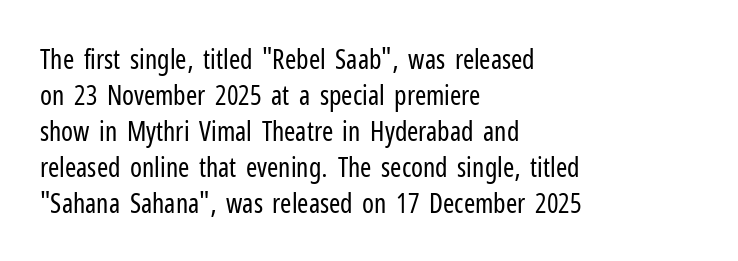
The image shows 27 px text type, upright; set left-aligned, normal line spacing (1.33x), normal letter spacing, not underlined.
